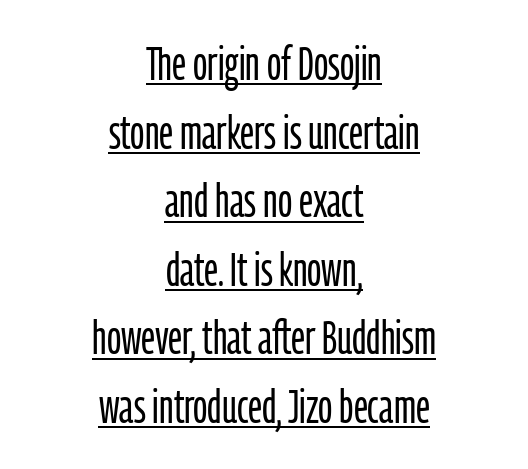
The image shows 47 px light, condensed sans-serif type, upright; set centered, normal line spacing (1.46x), normal letter spacing, underlined; low stroke contrast and a medium x-height.
